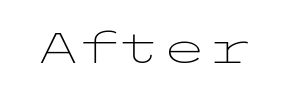
Q: Is the text bold? A: No.
Q: Is the text italic (slanted)? A: No, it is upright.
Q: Is the typeface a serif or a sans-serif typeface? A: Sans-serif.
Q: Is the text underlined? A: No.
Q: Is the spacing between letters normal or unusually wide? A: Normal.
Q: Width (condensed, normal, or wide)? A: Wide.
Q: Stroke contrast? A: Low.
Q: x-height? A: Medium.
